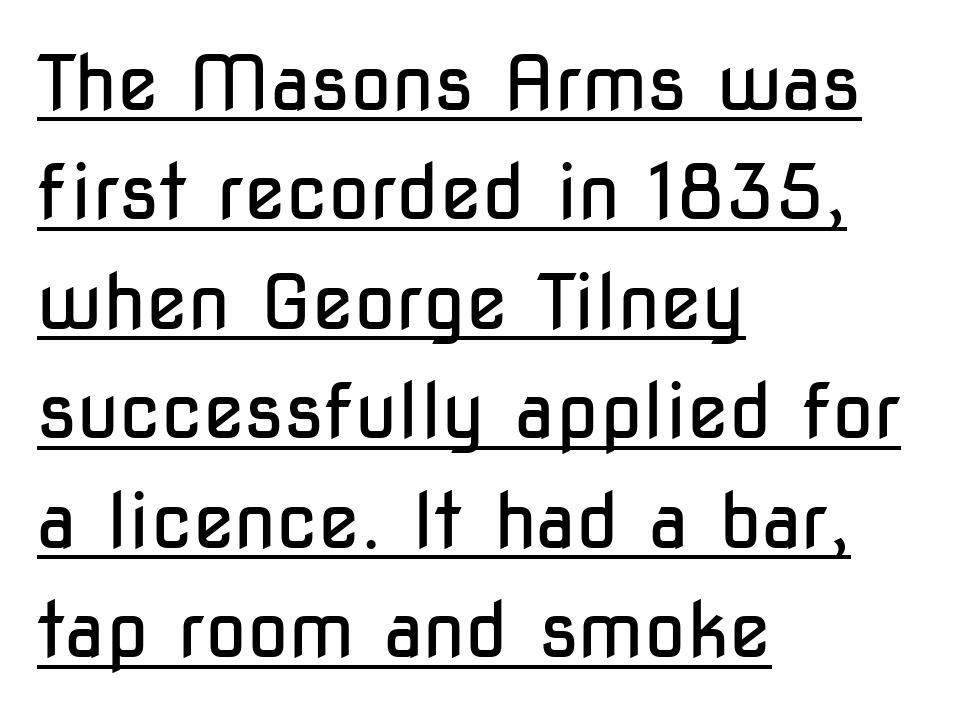
{"serif": "no", "italic": "no", "bold": "no", "weight": "regular", "width": "condensed", "stroke_contrast": "low", "x_height": "medium", "monospaced": "no", "underline": "yes", "align": "left", "line_spacing": "normal", "line_spacing_ratio": 1.44, "letter_spacing": "normal", "letter_spacing_em": 0.0, "glyph_px": 76}
